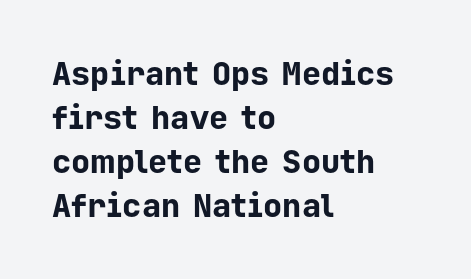
Note the uniform advance width — an 'i' takes as much space as an 'm'. These lines carry a lot of weight — the face is fully bold. Quick note: underline off. The ragged edge is on the right, which tells us the setting is flush left. Letter spacing: default.
